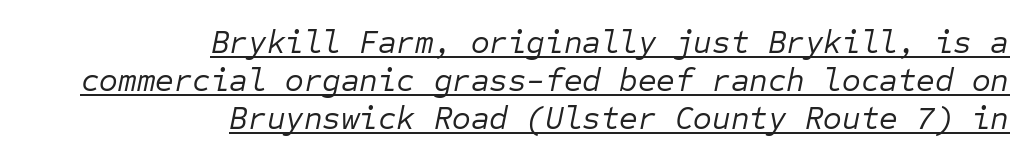
{"italic": "yes", "lean": "right", "slant_degrees": 12, "bold": "no", "weight": "regular", "width": "normal", "stroke_contrast": "low", "x_height": "medium", "monospaced": "yes", "underline": "yes", "align": "right", "line_spacing_ratio": 1.19, "letter_spacing": "normal", "letter_spacing_em": 0.0, "glyph_px": 32}
